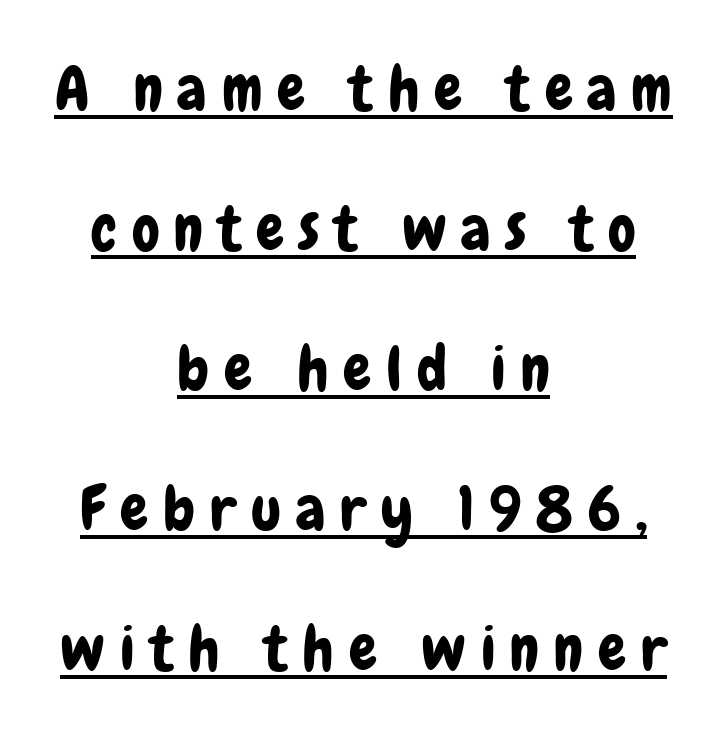
{"serif": "no", "italic": "no", "width": "condensed", "stroke_contrast": "low", "x_height": "medium", "monospaced": "no", "underline": "yes", "align": "center", "line_spacing": "loose", "line_spacing_ratio": 2.26, "letter_spacing": "wide", "letter_spacing_em": 0.24, "glyph_px": 62}
